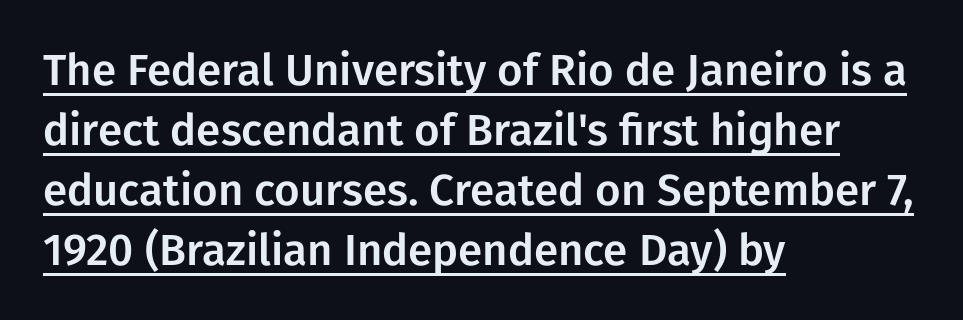
{"serif": "no", "italic": "no", "width": "normal", "stroke_contrast": "low", "x_height": "medium", "monospaced": "no", "underline": "yes", "align": "left", "line_spacing": "normal", "line_spacing_ratio": 1.36, "letter_spacing": "normal", "letter_spacing_em": 0.0, "glyph_px": 44}
